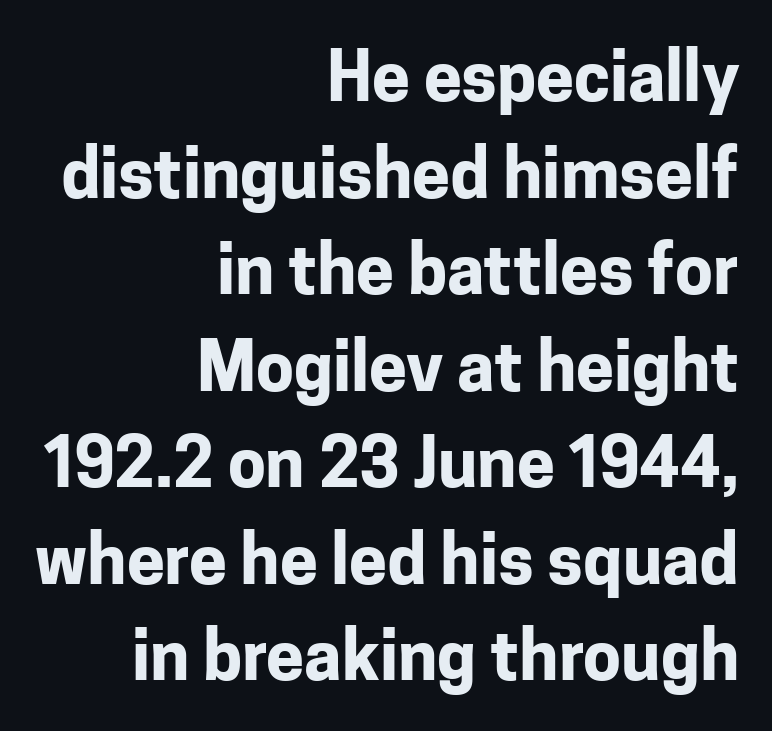
{"serif": "no", "italic": "no", "bold": "yes", "weight": "bold", "width": "normal", "stroke_contrast": "low", "x_height": "medium", "monospaced": "no", "underline": "no", "align": "right", "line_spacing": "normal", "line_spacing_ratio": 1.42, "letter_spacing": "normal", "letter_spacing_em": 0.0, "glyph_px": 68}
